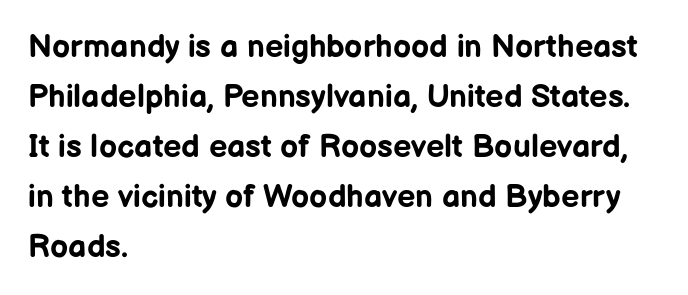
{"serif": "no", "italic": "no", "bold": "yes", "weight": "bold", "width": "normal", "stroke_contrast": "low", "x_height": "medium", "monospaced": "no", "underline": "no", "align": "left", "line_spacing": "normal", "line_spacing_ratio": 1.56, "letter_spacing": "normal", "letter_spacing_em": 0.0, "glyph_px": 32}
